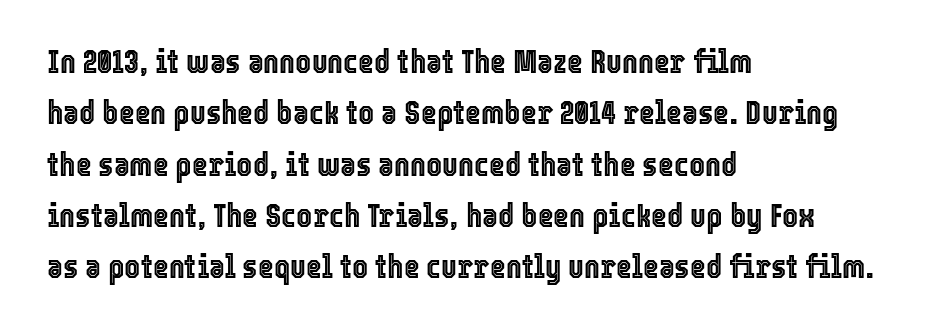
Q: Is the text italic (slanted)? A: No, it is upright.
Q: Is the text underlined? A: No.
Q: How is the paragraph aligned? A: Left-aligned.
Q: Is the spacing between letters normal or unusually wide? A: Normal.
Q: Is the spacing between lines tight, normal or loose? A: Normal.
Q: Width (condensed, normal, or wide)? A: Condensed.
Q: x-height? A: Medium.
Q: Monospaced? A: No.
